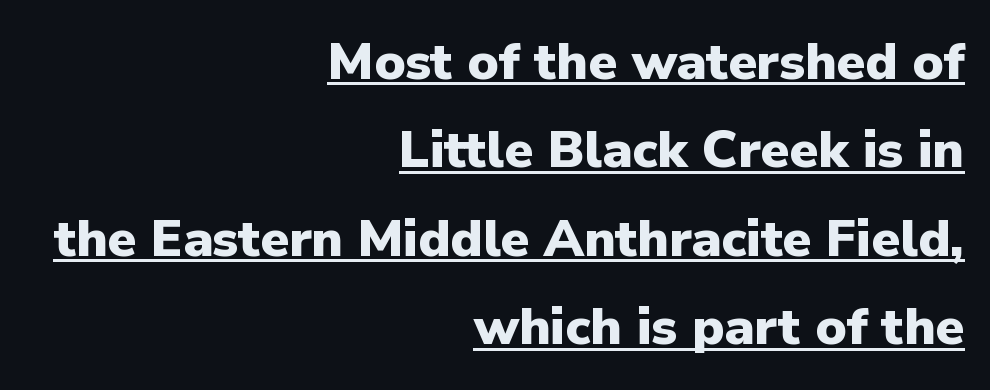
{"serif": "no", "italic": "no", "bold": "yes", "weight": "heavy", "width": "normal", "stroke_contrast": "low", "x_height": "medium", "monospaced": "no", "underline": "yes", "align": "right", "line_spacing": "normal", "line_spacing_ratio": 1.7, "letter_spacing": "normal", "letter_spacing_em": 0.0, "glyph_px": 52}
